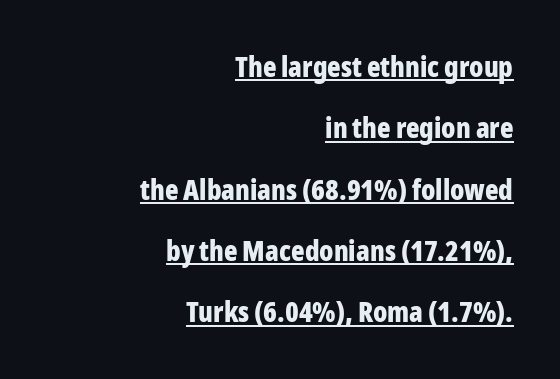
The designer went with a sans here, leaving each stem footless. Look at the stroke-to-counter ratio: heavy, a bold. Every stem runs plumb, perpendicular to the baseline. This sample is right-justified, so line beginnings fall wherever the words allow. You can see a thin bar hugging the bottom of the glyphs.
